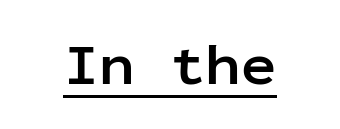
{"serif": "no", "italic": "no", "bold": "yes", "weight": "semibold", "width": "normal", "stroke_contrast": "low", "x_height": "medium", "monospaced": "yes", "underline": "yes", "letter_spacing": "normal", "letter_spacing_em": 0.0, "glyph_px": 59}
